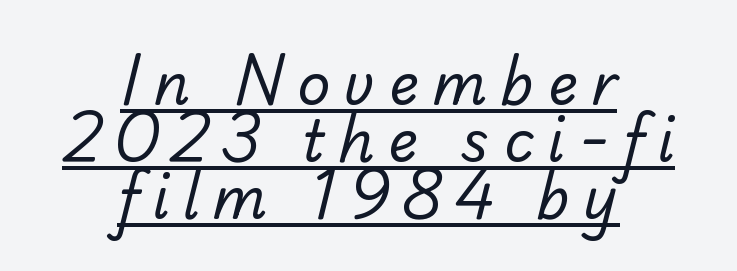
{"serif": "no", "bold": "no", "weight": "regular", "width": "normal", "stroke_contrast": "low", "x_height": "small", "monospaced": "no", "underline": "yes", "align": "center", "line_spacing": "tight", "line_spacing_ratio": 1.0, "letter_spacing": "wide", "letter_spacing_em": 0.23, "glyph_px": 57}
